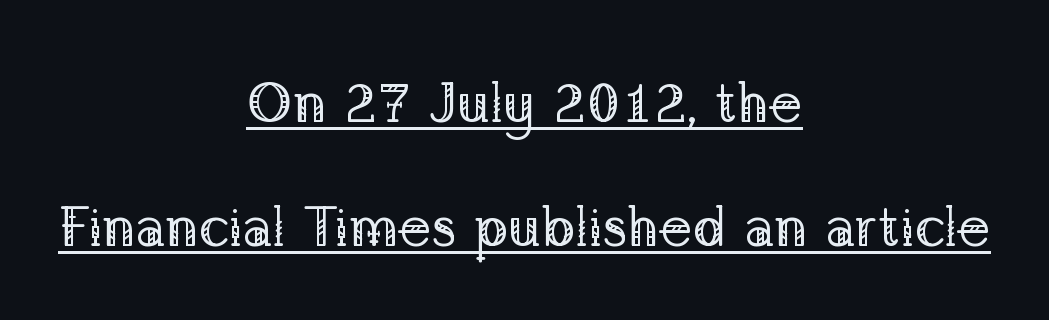
{"serif": "yes", "italic": "no", "bold": "no", "weight": "regular", "width": "normal", "stroke_contrast": "low", "x_height": "medium", "monospaced": "no", "underline": "yes", "align": "center", "line_spacing": "loose", "line_spacing_ratio": 2.22, "letter_spacing": "normal", "letter_spacing_em": 0.0, "glyph_px": 56}
